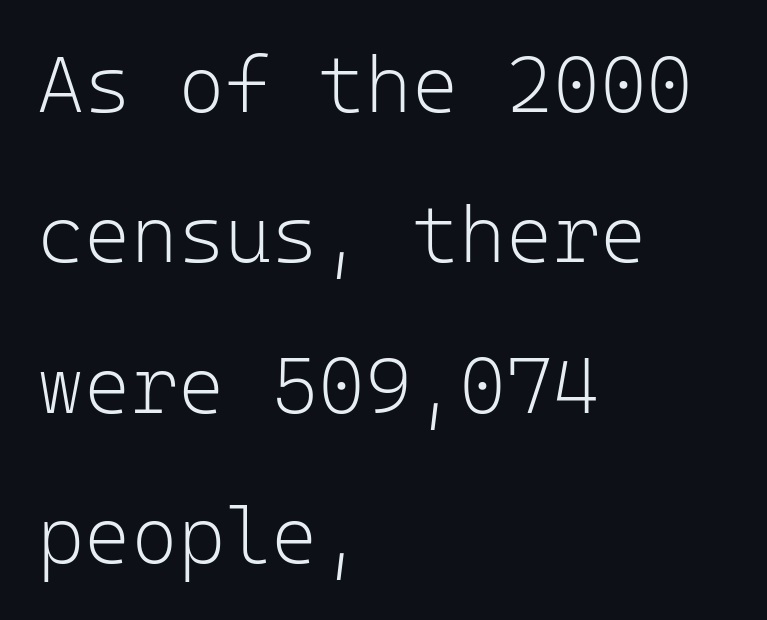
{"serif": "no", "italic": "no", "bold": "no", "weight": "light", "width": "normal", "stroke_contrast": "low", "x_height": "medium", "monospaced": "yes", "underline": "no", "align": "left", "line_spacing_ratio": 1.88, "letter_spacing": "normal", "letter_spacing_em": 0.0, "glyph_px": 80}
